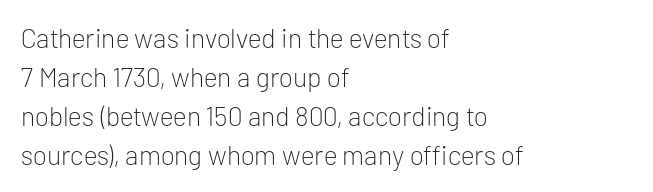
Nothing heavy about these letters — not bold at all. The block of text has a typical density, with ordinary space between rows. Posture: straight, roman, zero tilt. Quick note: underline off. The letterforms sit shoulder to shoulder at normal distance.
